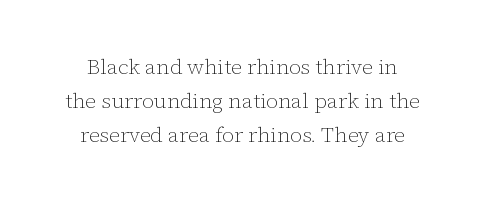
The image shows 21 px text type, upright; set normal line spacing (1.63x), normal letter spacing, not underlined.
